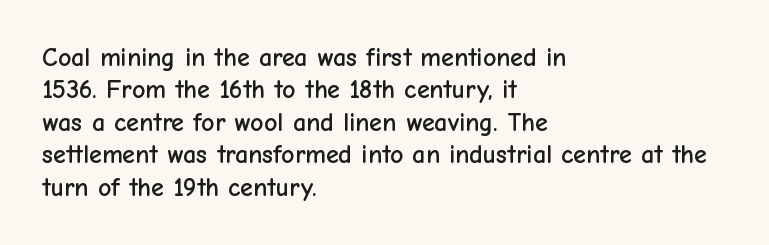
The image shows 26 px text type, upright; set left-aligned, normal line spacing (1.25x), normal letter spacing, not underlined.
